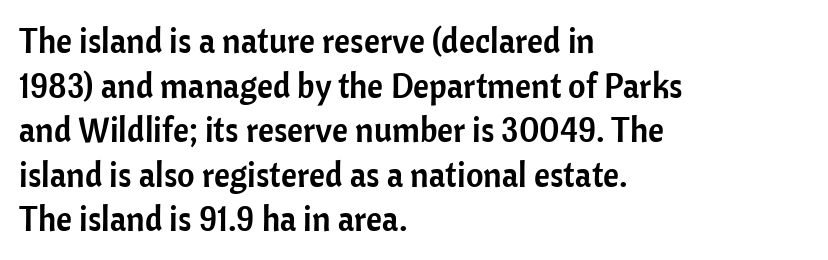
{"serif": "no", "italic": "no", "width": "normal", "stroke_contrast": "low", "x_height": "medium", "monospaced": "no", "underline": "no", "align": "left", "line_spacing": "normal", "line_spacing_ratio": 1.31, "letter_spacing": "normal", "letter_spacing_em": 0.0, "glyph_px": 34}
